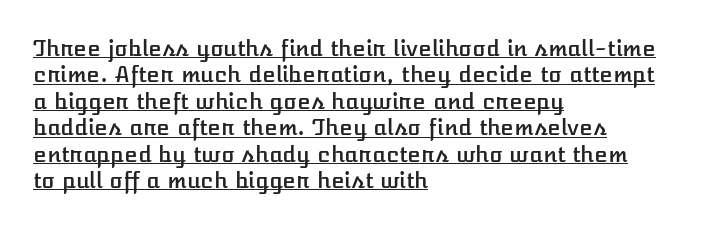
{"italic": "no", "underline": "yes", "align": "left", "line_spacing_ratio": 1.2, "letter_spacing": "normal", "letter_spacing_em": 0.0, "glyph_px": 22}
